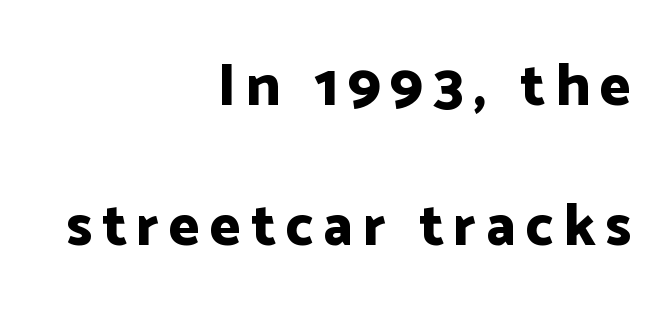
{"serif": "no", "italic": "no", "bold": "yes", "weight": "bold", "width": "normal", "stroke_contrast": "low", "x_height": "medium", "monospaced": "no", "underline": "no", "align": "right", "line_spacing": "loose", "line_spacing_ratio": 2.37, "glyph_px": 59}
